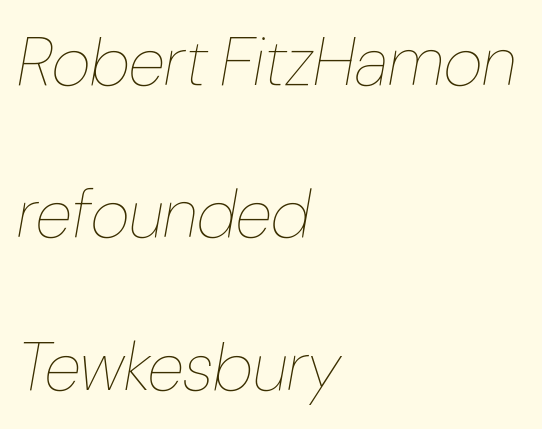
Q: Is the text bold? A: No.
Q: Is the text italic (slanted)? A: Yes, it leans right by about 10 degrees.
Q: Is the text underlined? A: No.
Q: How is the paragraph aligned? A: Left-aligned.
Q: Is the spacing between letters normal or unusually wide? A: Normal.
Q: Is the spacing between lines tight, normal or loose? A: Loose.
Q: Width (condensed, normal, or wide)? A: Condensed.
Q: Stroke contrast? A: Low.
Q: x-height? A: Medium.
Q: Monospaced? A: No.
